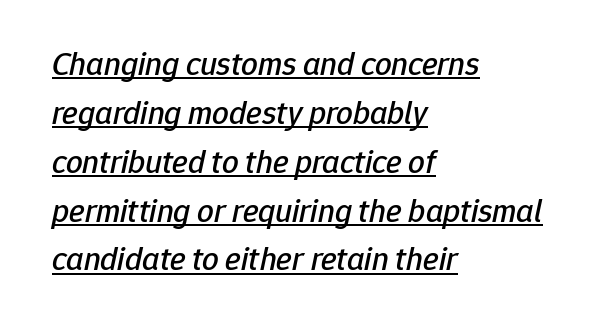
Q: Is the text italic (slanted)? A: Yes, it leans right by about 12 degrees.
Q: Is the text underlined? A: Yes.
Q: How is the paragraph aligned? A: Left-aligned.
Q: Is the spacing between letters normal or unusually wide? A: Normal.
Q: Is the spacing between lines tight, normal or loose? A: Normal.
Q: Width (condensed, normal, or wide)? A: Normal.
Q: Stroke contrast? A: Low.
Q: x-height? A: Medium.
Q: Monospaced? A: No.
